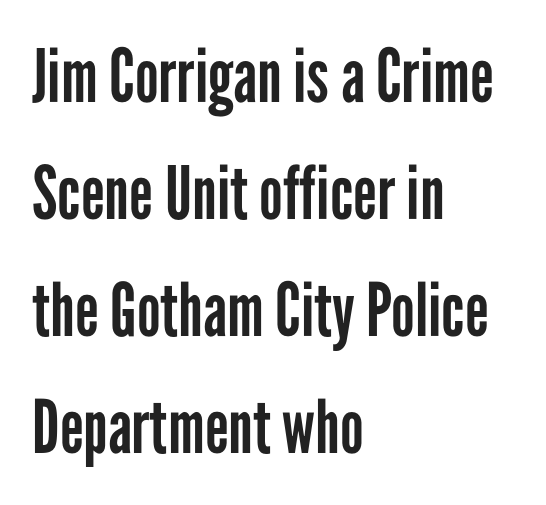
Q: Is the text bold? A: No.
Q: Is the text italic (slanted)? A: No, it is upright.
Q: Is the typeface a serif or a sans-serif typeface? A: Sans-serif.
Q: Is the text underlined? A: No.
Q: How is the paragraph aligned? A: Left-aligned.
Q: Is the spacing between letters normal or unusually wide? A: Normal.
Q: Is the spacing between lines tight, normal or loose? A: Normal.
Q: Width (condensed, normal, or wide)? A: Condensed.
Q: Stroke contrast? A: Low.
Q: x-height? A: Medium.
Q: Monospaced? A: No.
